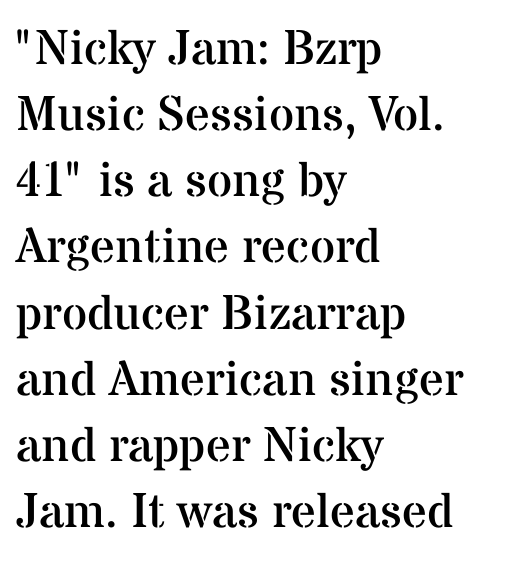
{"serif": "yes", "italic": "no", "bold": "no", "weight": "regular", "width": "normal", "stroke_contrast": "medium", "x_height": "medium", "monospaced": "no", "underline": "no", "align": "left", "line_spacing": "normal", "line_spacing_ratio": 1.35, "letter_spacing": "normal", "letter_spacing_em": 0.0, "glyph_px": 49}
